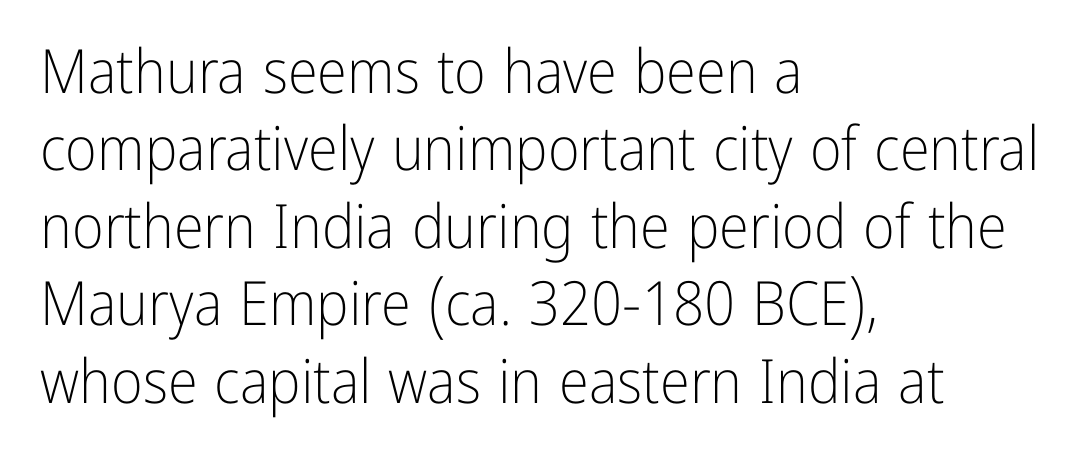
It's the straight-up-and-down kind of type. The designer went with a sans here, leaving each stem footless. Is this a fixed-width face? No — the glyphs have proportional, varying widths. The rows are spaced the way most documents space them.
